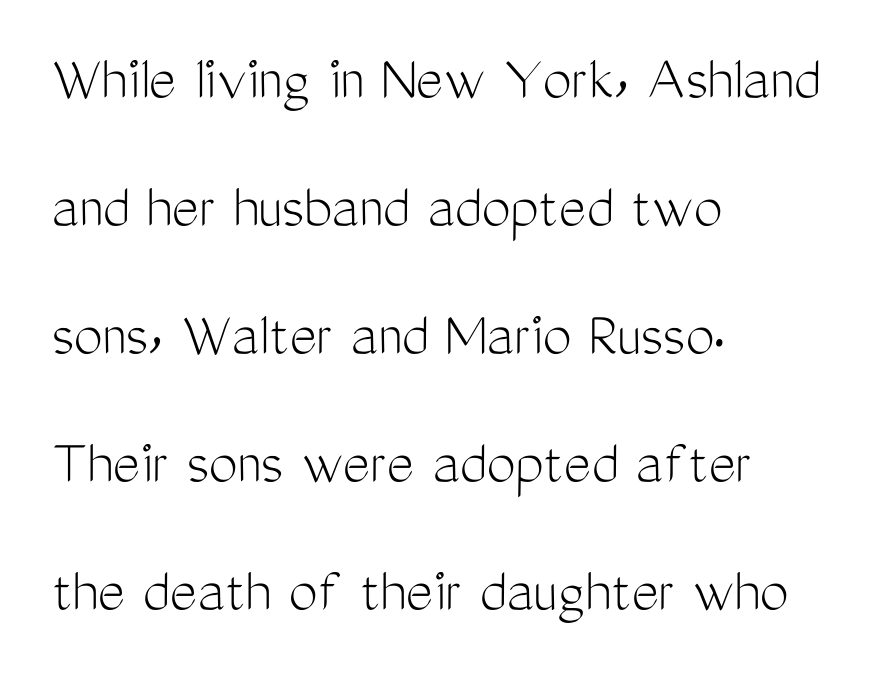
The vertical gap from one line to the next is large. Is the type heavy? It reads as light-to-regular instead. Type style note: lacks serifs. A typesetter would call this zero additional tracking.
